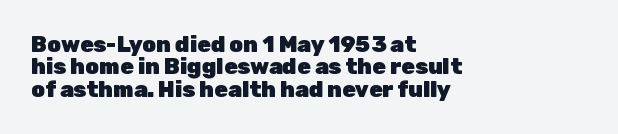
{"italic": "no", "bold": "yes", "underline": "no", "align": "left", "line_spacing": "tight", "line_spacing_ratio": 1.02, "letter_spacing": "normal", "letter_spacing_em": 0.0, "glyph_px": 22}
